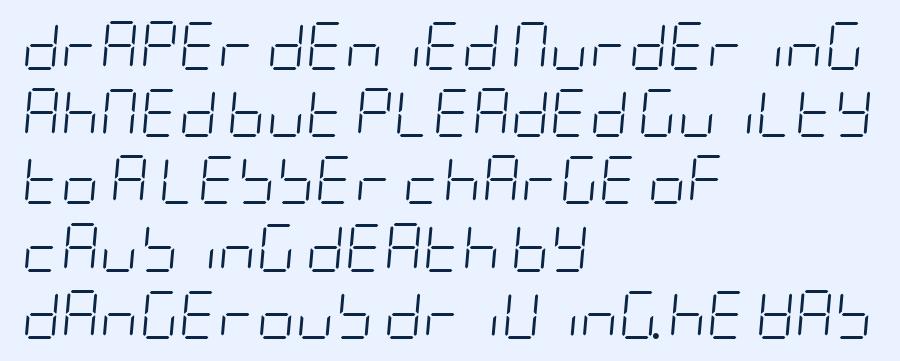
{"italic": "yes", "lean": "right", "slant_degrees": 5, "bold": "no", "weight": "light", "width": "condensed", "stroke_contrast": "low", "x_height": "large", "underline": "no", "align": "left", "line_spacing": "normal", "line_spacing_ratio": 1.4, "letter_spacing": "normal", "letter_spacing_em": 0.0, "glyph_px": 48}
